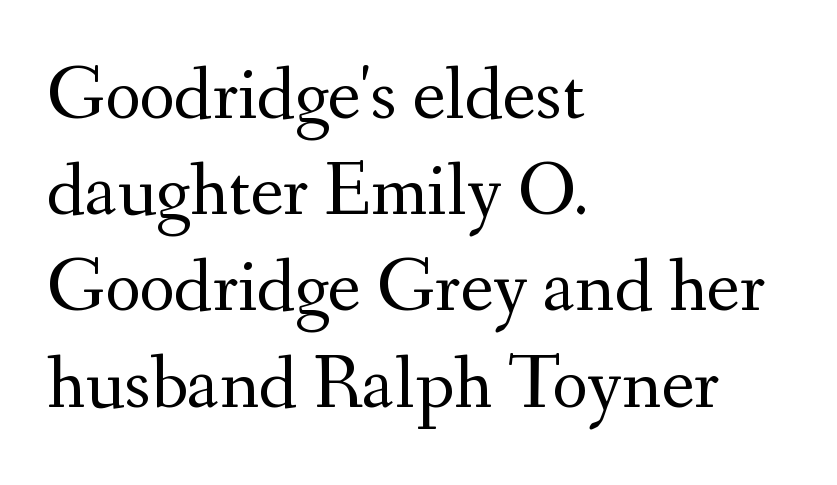
The image shows 77 px regular-weight serif type, upright; set left-aligned, normal line spacing (1.25x), normal letter spacing, not underlined; medium stroke contrast and a small x-height.
